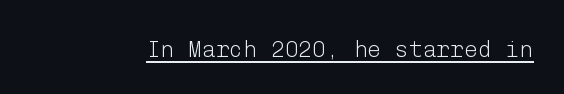
{"italic": "no", "bold": "no", "underline": "yes", "letter_spacing": "normal", "letter_spacing_em": 0.0, "glyph_px": 23}
